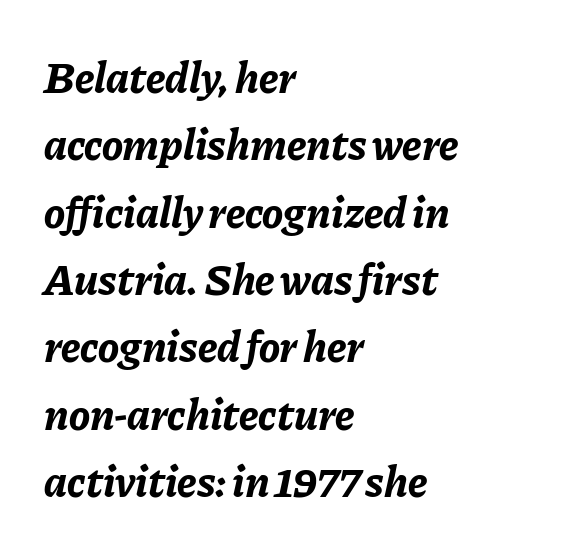
Q: Is the text bold? A: Yes.
Q: Is the text italic (slanted)? A: Yes, it leans right by about 11 degrees.
Q: Is the text underlined? A: No.
Q: How is the paragraph aligned? A: Left-aligned.
Q: Is the spacing between letters normal or unusually wide? A: Normal.
Q: Is the spacing between lines tight, normal or loose? A: Normal.
Q: Width (condensed, normal, or wide)? A: Normal.
Q: Stroke contrast? A: Low.
Q: x-height? A: Medium.
Q: Monospaced? A: No.
